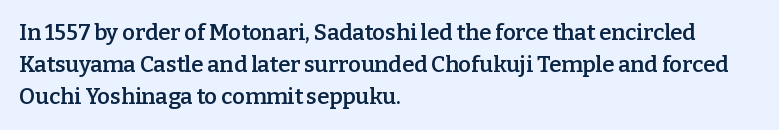
{"italic": "no", "bold": "semi", "underline": "no", "align": "left", "line_spacing": "normal", "line_spacing_ratio": 1.46, "letter_spacing": "normal", "letter_spacing_em": 0.0, "glyph_px": 22}
